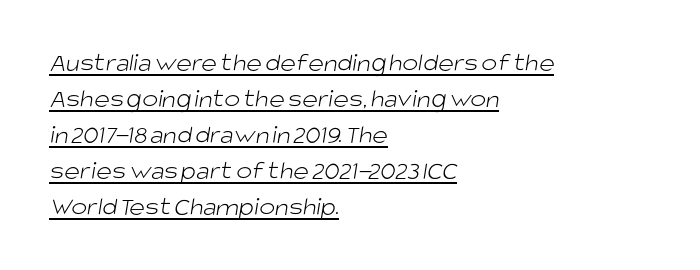
A normal amount of white space separates one row of letters from the next. Has an underline been added? It has. The typesetting does not lean heavy: it is not bold. How are the letters spaced? Ordinarily, with no added tracking. A student would call this left alignment; a typographer would say flush left, rag right.
